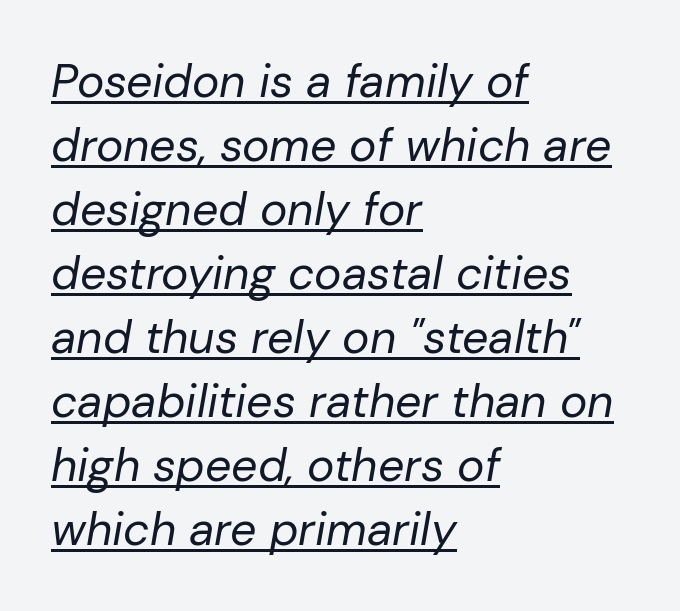
All the whitespace from short lines collects on the right. The passage shown is not bold in any degree. The rendering uses a moderate line-height, typical for paragraphs. In designer terms, the underline attribute is active on this setting. Looking at the ascenders, they clearly lean.
